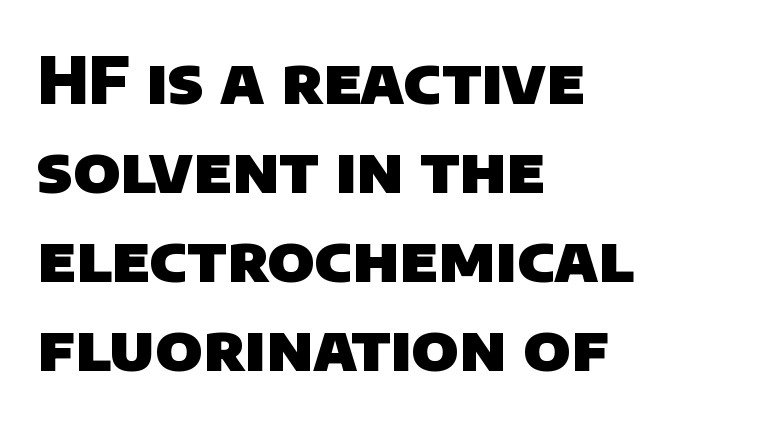
Q: Is the text bold? A: Yes.
Q: Is the typeface a serif or a sans-serif typeface? A: Sans-serif.
Q: Is the text underlined? A: No.
Q: How is the paragraph aligned? A: Left-aligned.
Q: Is the spacing between letters normal or unusually wide? A: Normal.
Q: Is the spacing between lines tight, normal or loose? A: Normal.
Q: Width (condensed, normal, or wide)? A: Normal.
Q: Stroke contrast? A: Low.
Q: x-height? A: Large.
Q: Monospaced? A: No.
